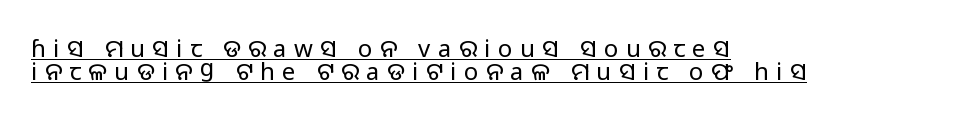
{"italic": "no", "bold": "no", "underline": "yes", "align": "left", "line_spacing": "tight", "line_spacing_ratio": 0.96, "letter_spacing": "wide", "letter_spacing_em": 0.31, "glyph_px": 24}
